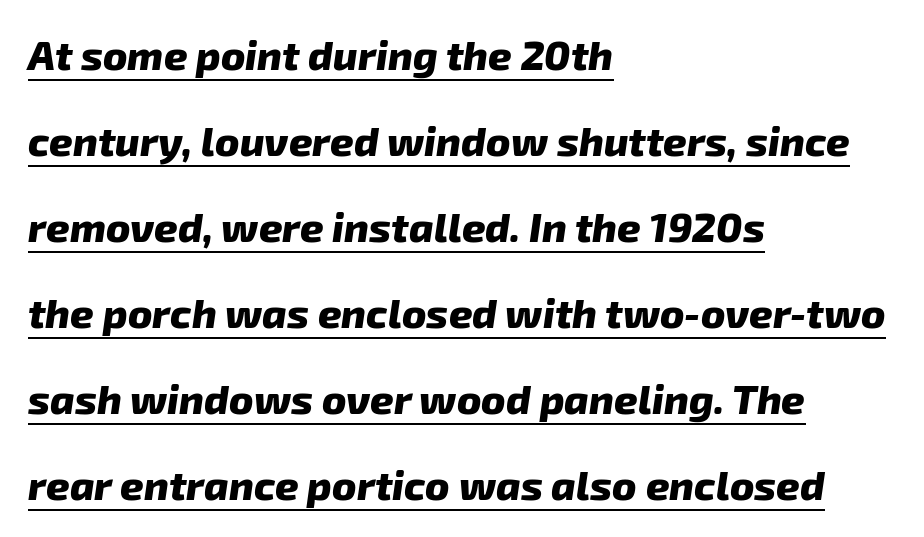
Q: Is the text bold? A: Yes.
Q: Is the typeface a serif or a sans-serif typeface? A: Sans-serif.
Q: Is the text underlined? A: Yes.
Q: How is the paragraph aligned? A: Left-aligned.
Q: Is the spacing between letters normal or unusually wide? A: Normal.
Q: Is the spacing between lines tight, normal or loose? A: Loose.
Q: Width (condensed, normal, or wide)? A: Normal.
Q: Stroke contrast? A: Low.
Q: x-height? A: Medium.
Q: Monospaced? A: No.
